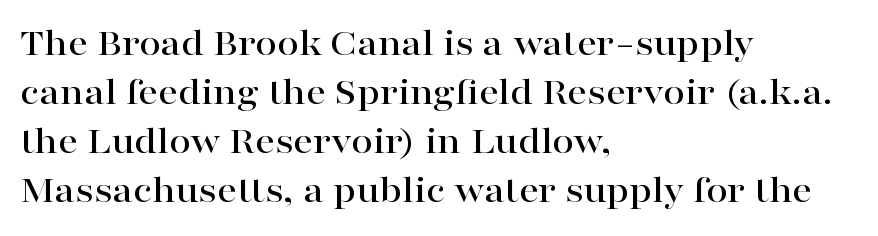
The image shows 39 px wide serif type, upright; set left-aligned, normal line spacing (1.26x), normal letter spacing, not underlined; high stroke contrast and a medium x-height.
